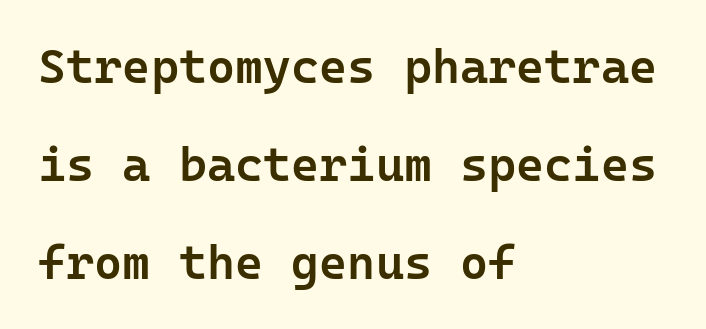
{"serif": "no", "italic": "no", "bold": "semi", "weight": "semibold", "width": "normal", "stroke_contrast": "low", "x_height": "medium", "monospaced": "yes", "underline": "no", "align": "left", "line_spacing": "loose", "line_spacing_ratio": 2.04, "letter_spacing": "normal", "letter_spacing_em": 0.0, "glyph_px": 48}
